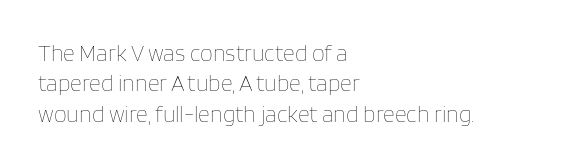
The image shows 23 px text type, upright; set left-aligned, normal line spacing (1.32x), normal letter spacing, not underlined.
